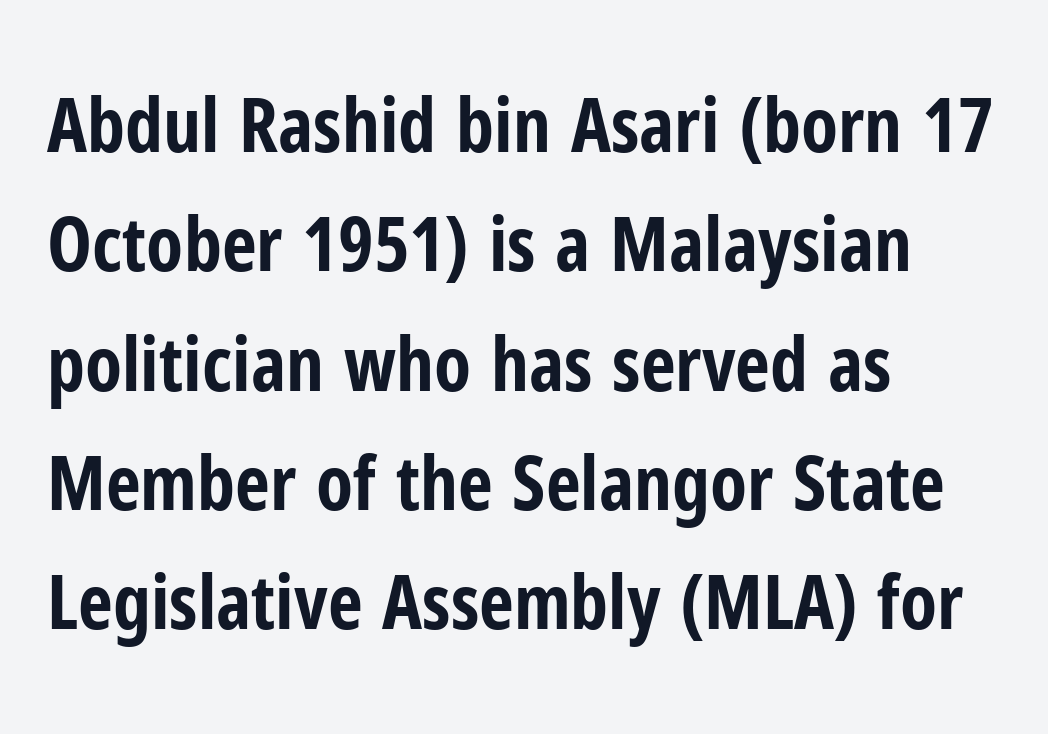
No italicization has been applied; the sample stays upright. Descender tails drop into unmarked territory. This block has exactly the height ordinary leading produces. Note the varied advance widths — an 'i' is clearly narrower than an 'm'.
